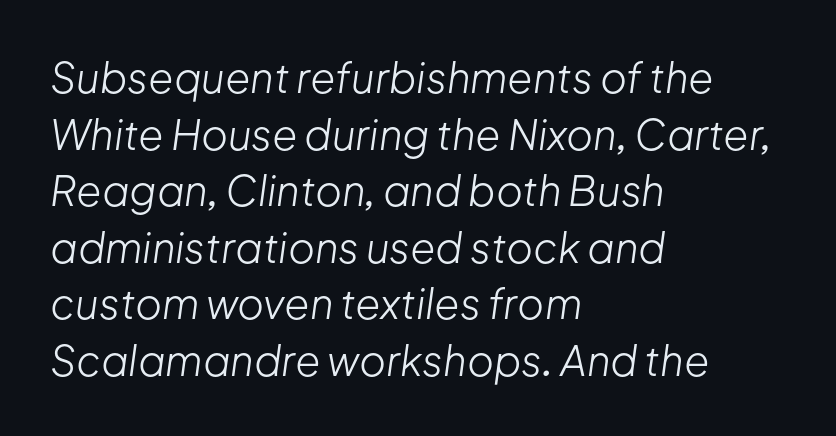
Decoration check: the copy has no underline. Caption: face not bold, strokes unweighted. Interline gaps are of average width in this sample. Nobody touched the tracking dial on this one.
